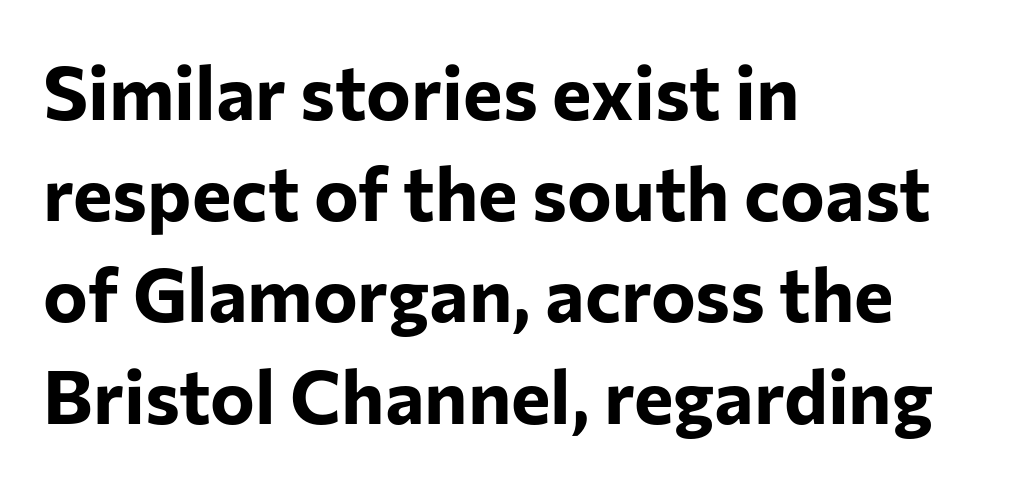
The image shows 75 px bold sans-serif type, upright; set left-aligned, normal line spacing (1.35x), normal letter spacing, not underlined; low stroke contrast and a medium x-height.
